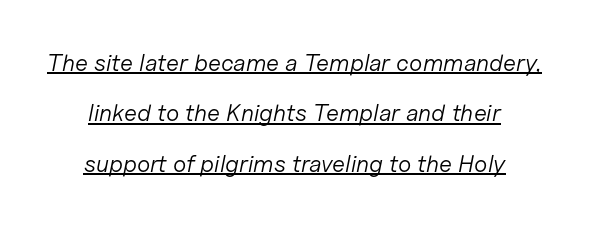
Q: Is the text bold? A: No.
Q: Is the text italic (slanted)? A: Yes, it leans right by about 11 degrees.
Q: Is the text underlined? A: Yes.
Q: Is the spacing between letters normal or unusually wide? A: Normal.
Q: Is the spacing between lines tight, normal or loose? A: Loose.
